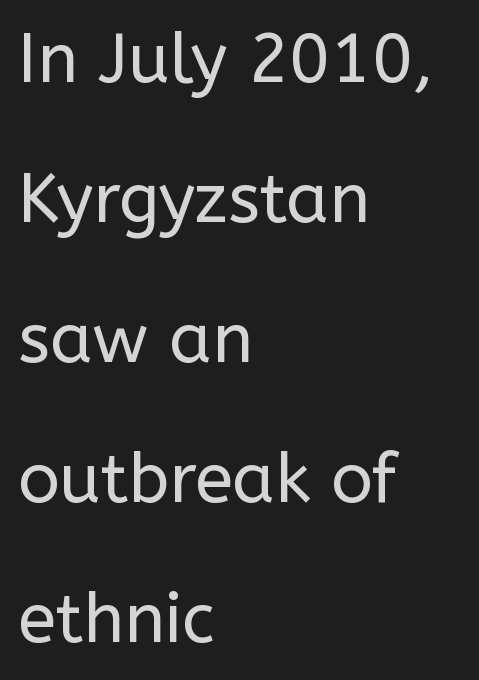
{"serif": "no", "italic": "no", "bold": "no", "weight": "regular", "width": "normal", "stroke_contrast": "low", "x_height": "medium", "monospaced": "no", "underline": "no", "align": "left", "line_spacing": "loose", "line_spacing_ratio": 2.03, "letter_spacing": "normal", "letter_spacing_em": 0.0, "glyph_px": 69}
